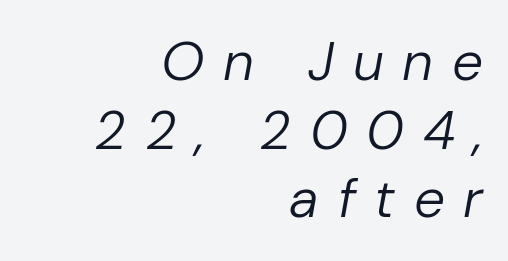
No heavy texture on the line: the type isn't bold. Observe the wide spacing: letters keep a clear distance from each other. The lines are quadded right. The zone under the glyphs is completely vacant. In terms of leading, this rendering sits right in the middle. Yep, that's italic — everything's leaning.
